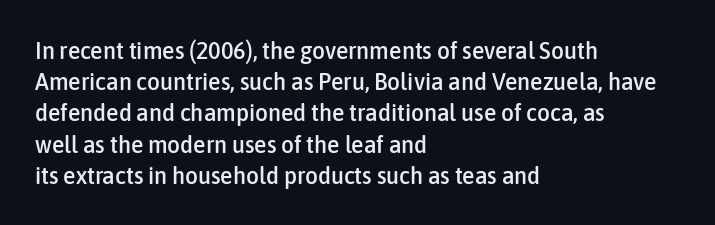
If you drew a line through each stem, it would be perfectly vertical. Leading: standard. The setting favours the left margin, as ordinary paragraphs usually do. Nobody touched the tracking dial on this one. Lines of text with bare space underneath.
